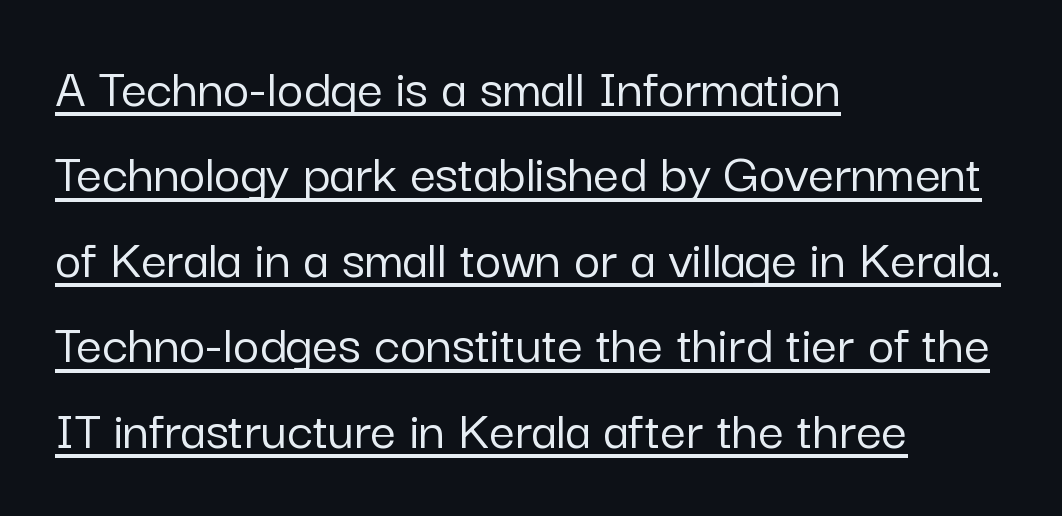
The image shows 57 px sans-serif type, upright; set left-aligned, normal line spacing (1.5x), normal letter spacing, underlined; low stroke contrast and a medium x-height.
